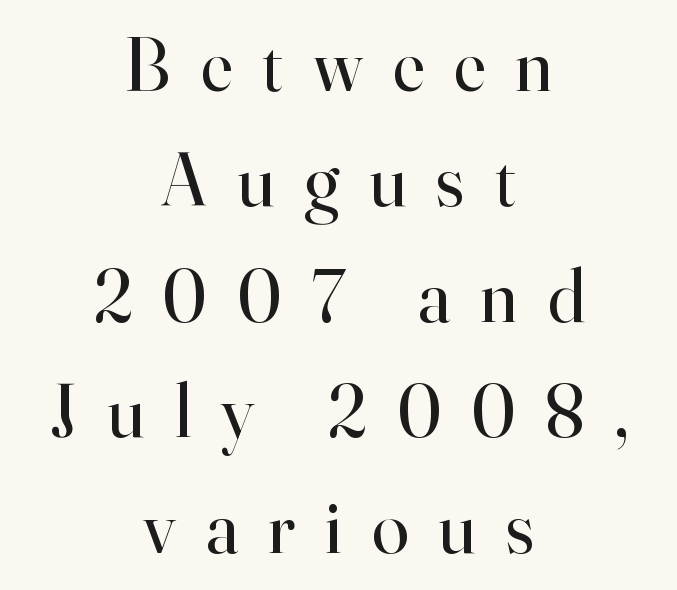
Q: Is the text bold? A: No.
Q: Is the text italic (slanted)? A: No, it is upright.
Q: Is the typeface a serif or a sans-serif typeface? A: Serif.
Q: Is the text underlined? A: No.
Q: How is the paragraph aligned? A: Centered.
Q: Is the spacing between letters normal or unusually wide? A: Unusually wide.
Q: Is the spacing between lines tight, normal or loose? A: Normal.
Q: Width (condensed, normal, or wide)? A: Normal.
Q: Stroke contrast? A: High.
Q: x-height? A: Small.
Q: Monospaced? A: No.
